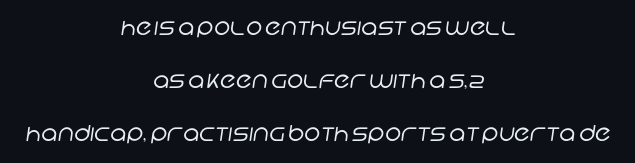
{"bold": "no", "underline": "no", "align": "center", "line_spacing": "loose", "line_spacing_ratio": 2.4, "letter_spacing": "normal", "letter_spacing_em": 0.0, "glyph_px": 22}
